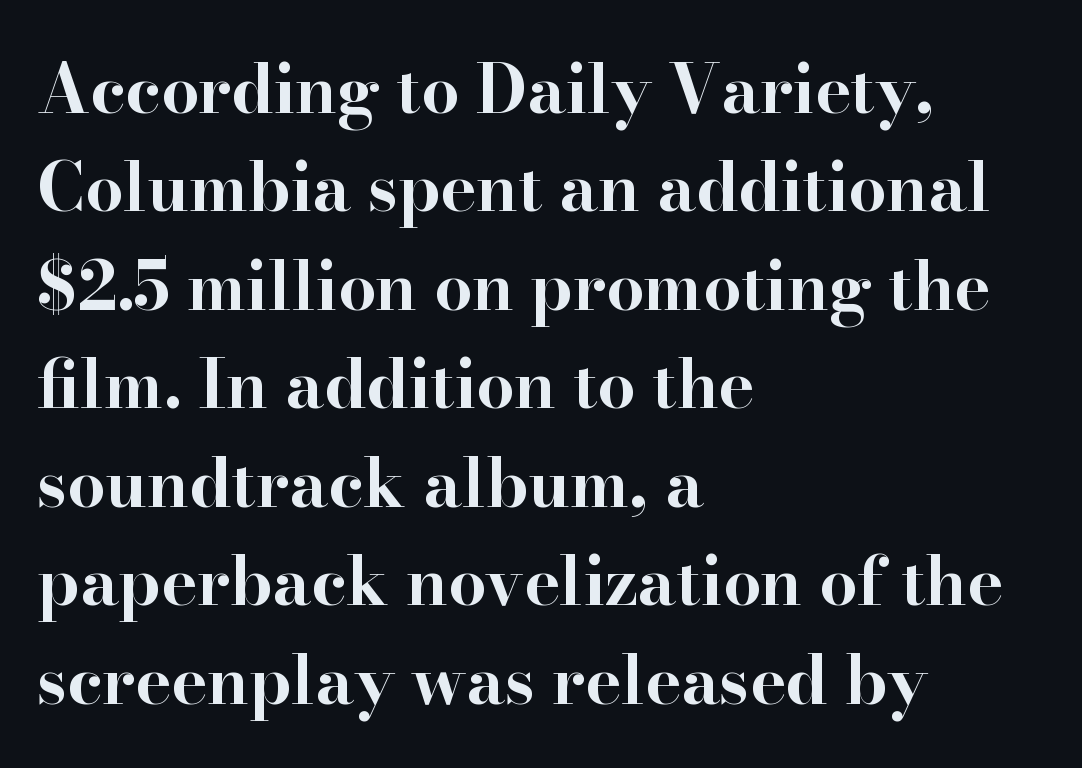
Q: Is the text bold? A: Yes.
Q: Is the text italic (slanted)? A: No, it is upright.
Q: Is the typeface a serif or a sans-serif typeface? A: Serif.
Q: Is the text underlined? A: No.
Q: How is the paragraph aligned? A: Left-aligned.
Q: Is the spacing between letters normal or unusually wide? A: Normal.
Q: Is the spacing between lines tight, normal or loose? A: Normal.
Q: Width (condensed, normal, or wide)? A: Wide.
Q: Stroke contrast? A: High.
Q: x-height? A: Small.
Q: Monospaced? A: No.
